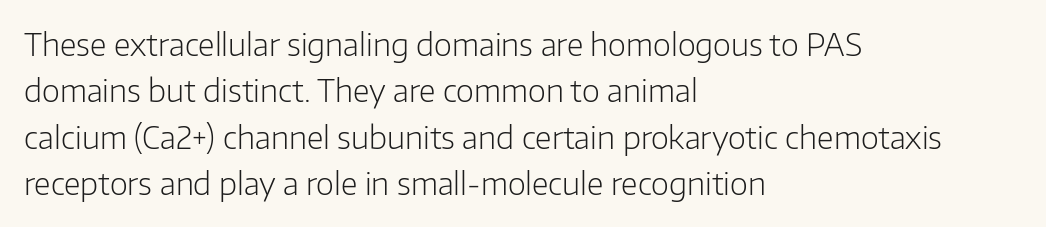
Q: Is the text bold? A: No.
Q: Is the text italic (slanted)? A: No, it is upright.
Q: Is the typeface a serif or a sans-serif typeface? A: Sans-serif.
Q: Is the text underlined? A: No.
Q: How is the paragraph aligned? A: Left-aligned.
Q: Is the spacing between letters normal or unusually wide? A: Normal.
Q: Is the spacing between lines tight, normal or loose? A: Normal.
Q: Width (condensed, normal, or wide)? A: Normal.
Q: Stroke contrast? A: Low.
Q: x-height? A: Medium.
Q: Monospaced? A: No.
